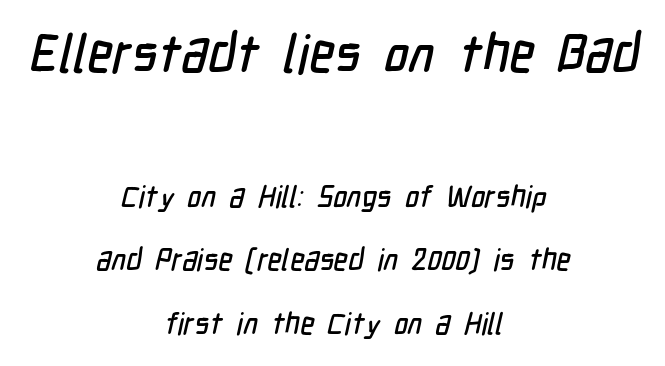
Q: Is the typeface a serif or a sans-serif typeface? A: Sans-serif.
Q: Is the text underlined? A: No.
Q: How is the paragraph aligned? A: Centered.
Q: Is the spacing between letters normal or unusually wide? A: Normal.
Q: Is the spacing between lines tight, normal or loose? A: Loose.
Q: Which block of text is set in a larger size, the first (top) or the second (bottom)? A: The first (top) one.
Q: Width (condensed, normal, or wide)? A: Condensed.
Q: Stroke contrast? A: Low.
Q: x-height? A: Medium.
Q: Monospaced? A: No.
